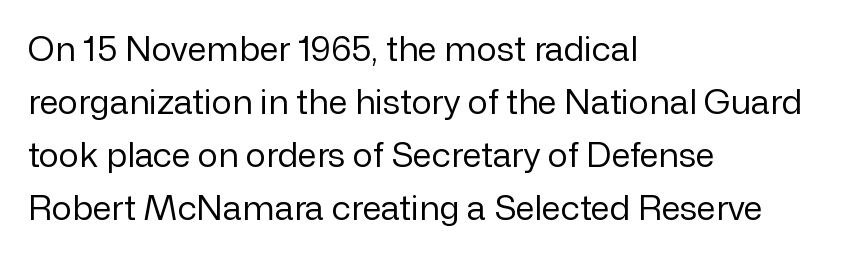
Q: Is the text bold? A: No.
Q: Is the text italic (slanted)? A: No, it is upright.
Q: Is the typeface a serif or a sans-serif typeface? A: Sans-serif.
Q: Is the text underlined? A: No.
Q: How is the paragraph aligned? A: Left-aligned.
Q: Is the spacing between letters normal or unusually wide? A: Normal.
Q: Is the spacing between lines tight, normal or loose? A: Normal.
Q: Width (condensed, normal, or wide)? A: Normal.
Q: Stroke contrast? A: Low.
Q: x-height? A: Medium.
Q: Monospaced? A: No.
